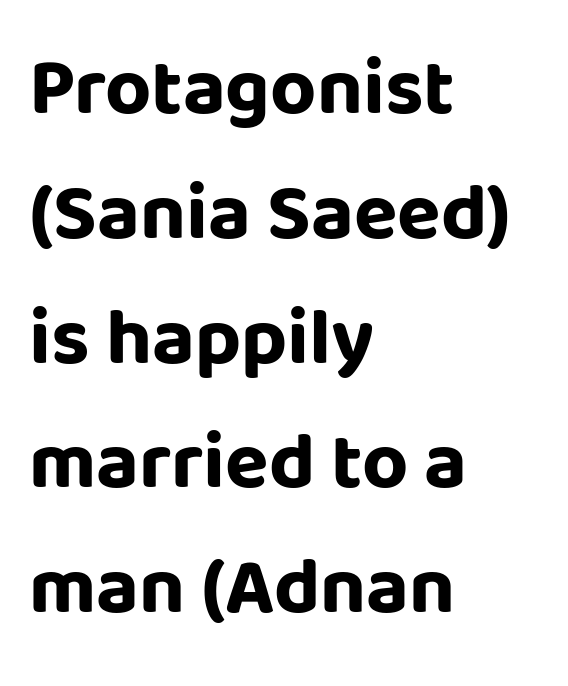
The image shows 80 px bold sans-serif type, upright; set left-aligned, normal line spacing (1.56x), normal letter spacing, not underlined; low stroke contrast and a large x-height.
